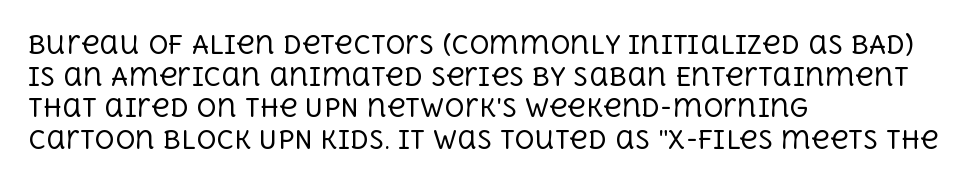
The image shows 25 px text type, upright; set left-aligned, normal line spacing (1.27x), normal letter spacing, not underlined.
